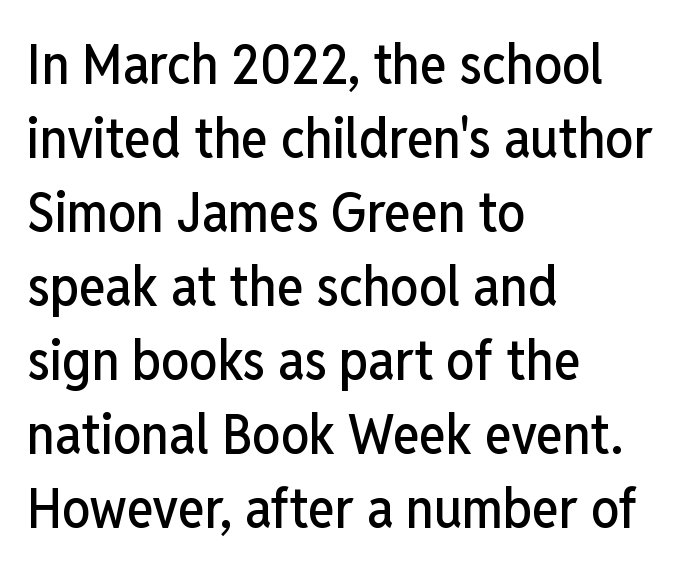
{"serif": "no", "italic": "no", "width": "condensed", "stroke_contrast": "low", "x_height": "medium", "monospaced": "no", "underline": "no", "align": "left", "line_spacing": "normal", "line_spacing_ratio": 1.32, "letter_spacing": "normal", "letter_spacing_em": 0.0, "glyph_px": 56}
